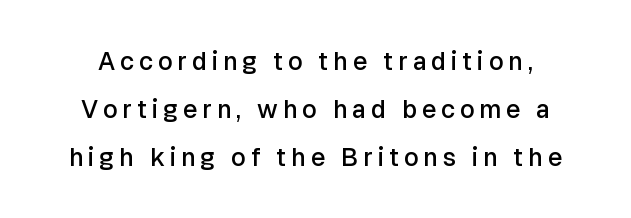
Q: Is the text bold? A: Semi-bold.
Q: Is the text italic (slanted)? A: No, it is upright.
Q: Is the text underlined? A: No.
Q: Is the spacing between lines tight, normal or loose? A: Loose.
